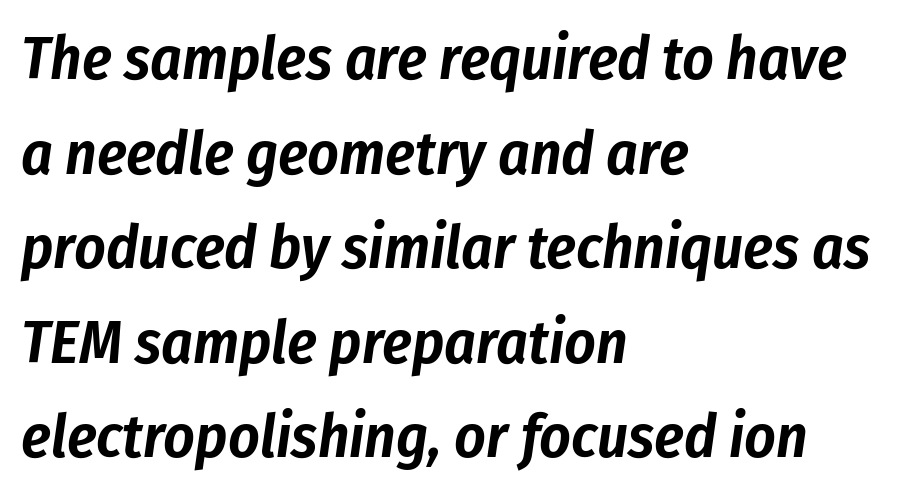
{"italic": "yes", "lean": "right", "slant_degrees": 8, "width": "condensed", "stroke_contrast": "low", "x_height": "medium", "monospaced": "no", "underline": "no", "align": "left", "line_spacing": "normal", "line_spacing_ratio": 1.55, "letter_spacing": "normal", "letter_spacing_em": 0.0, "glyph_px": 61}
